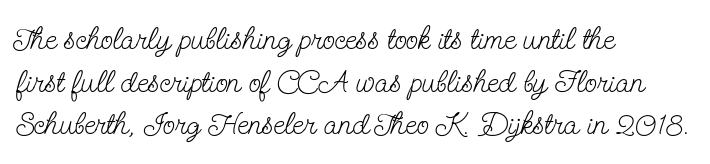
{"serif": "yes", "bold": "no", "weight": "light", "width": "condensed", "stroke_contrast": "low", "x_height": "small", "monospaced": "no", "underline": "no", "align": "left", "line_spacing": "normal", "line_spacing_ratio": 1.33, "letter_spacing": "normal", "letter_spacing_em": 0.0, "glyph_px": 32}
